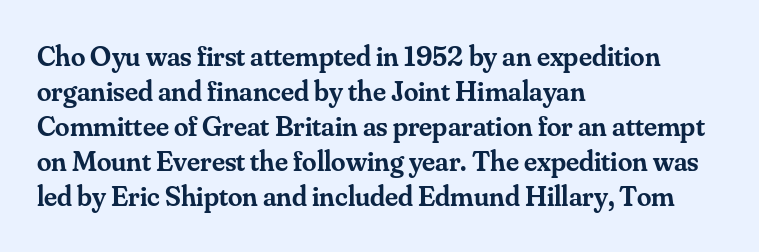
What stands out about the letter spacing? Nothing — it is the standard amount. These lines are set flush left with a ragged right edge. On the weight axis this lands at semibold, roughly 600. Underline: absent. Does the lettering tilt? It doesn't — this is upright. In terms of letterform style, serifs are clearly present.
